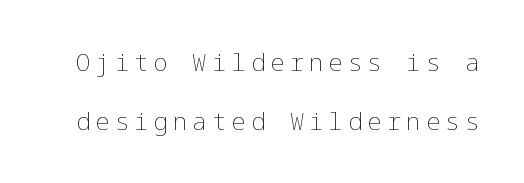
The image shows 24 px text type, upright; set loose line spacing (2.45x), unusually wide letter spacing (+0.21 em), not underlined.
